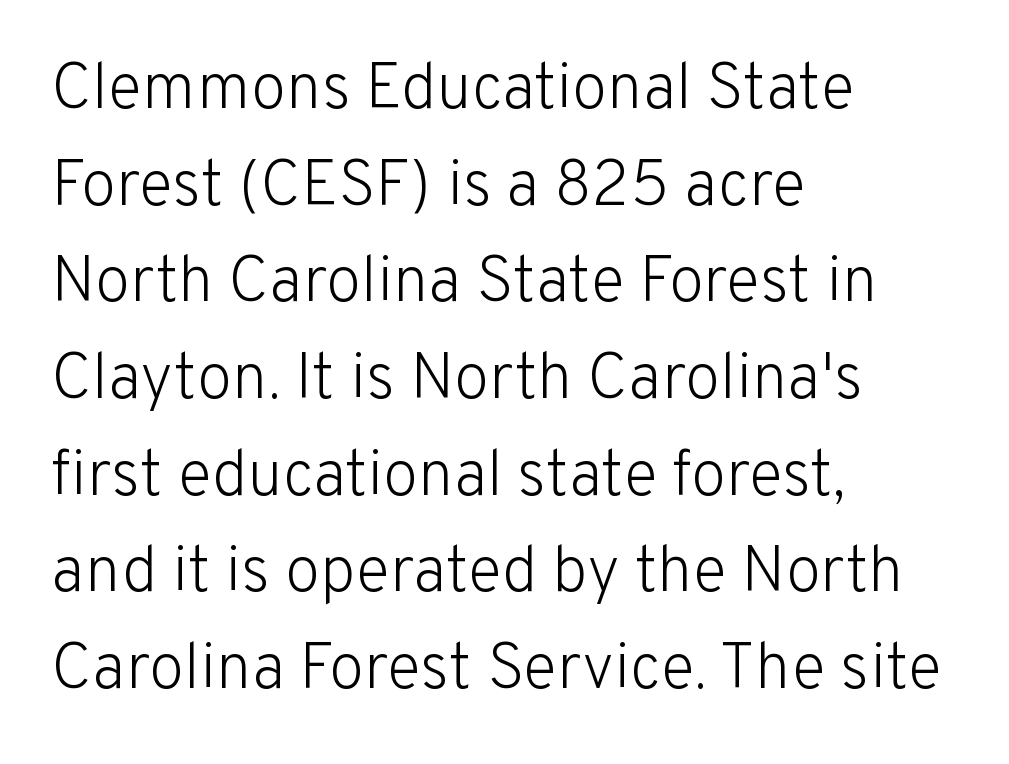
Q: Is the text bold? A: No.
Q: Is the text italic (slanted)? A: No, it is upright.
Q: Is the typeface a serif or a sans-serif typeface? A: Sans-serif.
Q: Is the text underlined? A: No.
Q: How is the paragraph aligned? A: Left-aligned.
Q: Is the spacing between letters normal or unusually wide? A: Normal.
Q: Is the spacing between lines tight, normal or loose? A: Normal.
Q: Width (condensed, normal, or wide)? A: Normal.
Q: Stroke contrast? A: Low.
Q: x-height? A: Medium.
Q: Monospaced? A: No.
